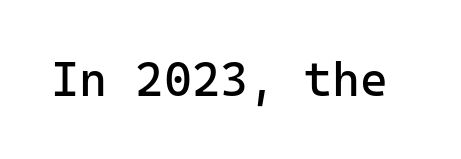
Q: Is the text bold? A: No.
Q: Is the text italic (slanted)? A: No, it is upright.
Q: Is the typeface a serif or a sans-serif typeface? A: Sans-serif.
Q: Is the text underlined? A: No.
Q: Is the spacing between letters normal or unusually wide? A: Normal.
Q: Width (condensed, normal, or wide)? A: Normal.
Q: Stroke contrast? A: Low.
Q: x-height? A: Medium.
Q: Monospaced? A: Yes.
